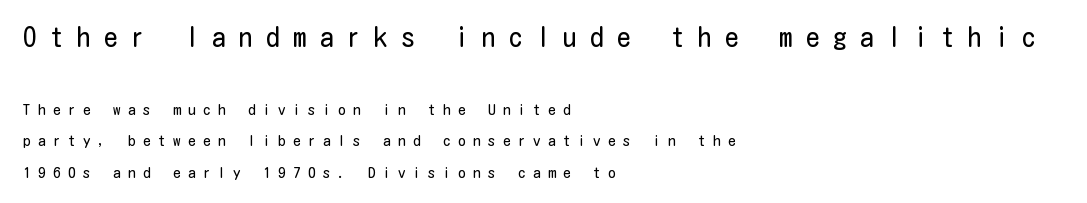
The weight tops out at a normal text grade. The rag falls on the right side of this text block. Descenders hang freely into open space. Size contrast runs from large at the top to small at the bottom. Vertical spacing — loose.
